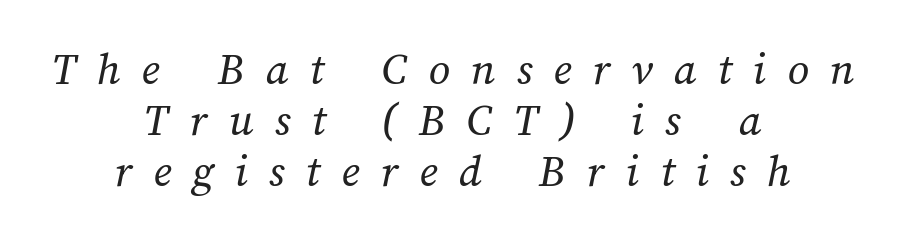
{"bold": "no", "weight": "regular", "width": "normal", "stroke_contrast": "medium", "x_height": "medium", "monospaced": "no", "underline": "no", "align": "center", "line_spacing": "tight", "line_spacing_ratio": 1.09, "letter_spacing": "wide", "letter_spacing_em": 0.45, "glyph_px": 47}
